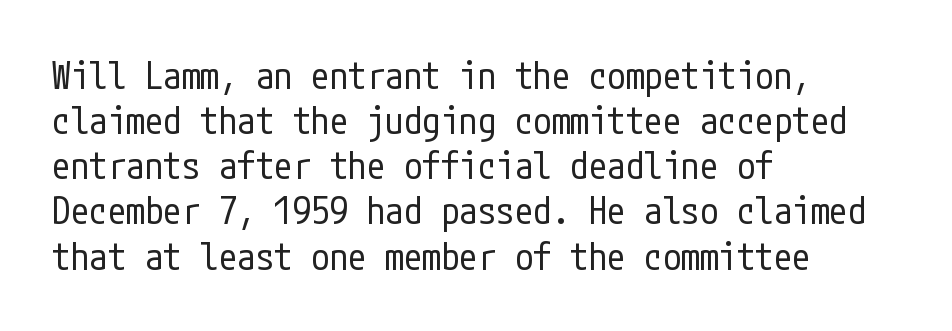
Q: Is the text bold? A: No.
Q: Is the text italic (slanted)? A: No, it is upright.
Q: Is the typeface a serif or a sans-serif typeface? A: Sans-serif.
Q: Is the text underlined? A: No.
Q: How is the paragraph aligned? A: Left-aligned.
Q: Is the spacing between letters normal or unusually wide? A: Normal.
Q: Width (condensed, normal, or wide)? A: Condensed.
Q: Stroke contrast? A: Low.
Q: x-height? A: Medium.
